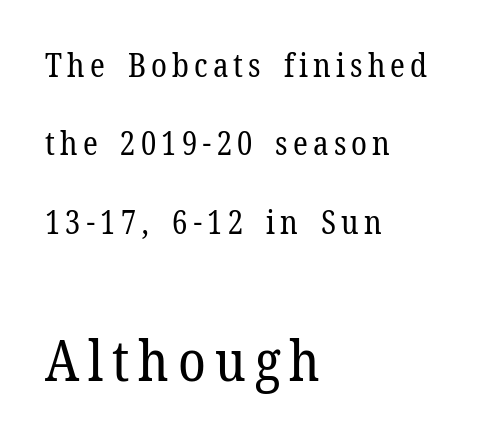
Q: Is the text bold? A: No.
Q: Is the text italic (slanted)? A: No, it is upright.
Q: Is the typeface a serif or a sans-serif typeface? A: Serif.
Q: Is the text underlined? A: No.
Q: How is the paragraph aligned? A: Left-aligned.
Q: Is the spacing between lines tight, normal or loose? A: Loose.
Q: Which block of text is set in a larger size, the first (top) or the second (bottom)? A: The second (bottom) one.
Q: Width (condensed, normal, or wide)? A: Normal.
Q: Stroke contrast? A: Low.
Q: x-height? A: Medium.
Q: Monospaced? A: No.
